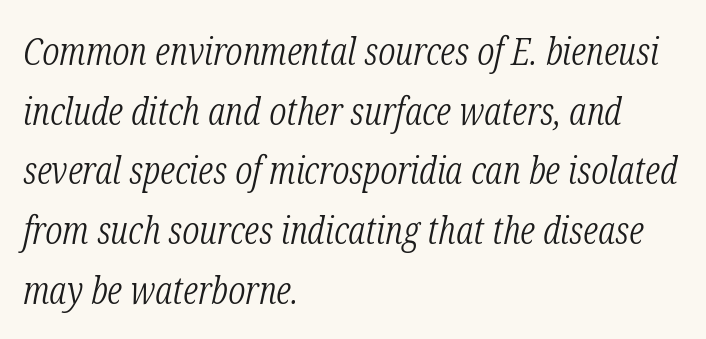
Q: Is the text bold? A: No.
Q: Is the text italic (slanted)? A: Yes, it leans right by about 12 degrees.
Q: Is the typeface a serif or a sans-serif typeface? A: Serif.
Q: Is the text underlined? A: No.
Q: How is the paragraph aligned? A: Left-aligned.
Q: Is the spacing between letters normal or unusually wide? A: Normal.
Q: Is the spacing between lines tight, normal or loose? A: Normal.
Q: Width (condensed, normal, or wide)? A: Condensed.
Q: Stroke contrast? A: Low.
Q: x-height? A: Medium.
Q: Monospaced? A: No.
